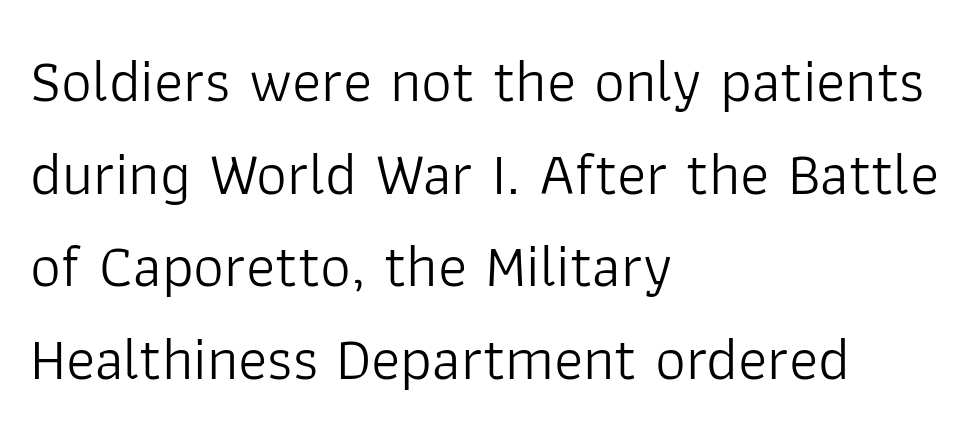
Q: Is the text bold? A: No.
Q: Is the text italic (slanted)? A: No, it is upright.
Q: Is the typeface a serif or a sans-serif typeface? A: Sans-serif.
Q: Is the text underlined? A: No.
Q: How is the paragraph aligned? A: Left-aligned.
Q: Is the spacing between letters normal or unusually wide? A: Normal.
Q: Is the spacing between lines tight, normal or loose? A: Normal.
Q: Width (condensed, normal, or wide)? A: Normal.
Q: Stroke contrast? A: Low.
Q: x-height? A: Medium.
Q: Monospaced? A: No.
